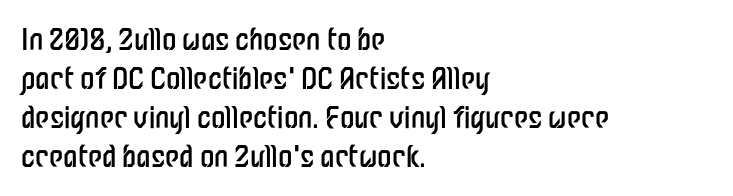
Q: Is the text bold? A: No.
Q: Is the text italic (slanted)? A: No, it is upright.
Q: Is the typeface a serif or a sans-serif typeface? A: Sans-serif.
Q: Is the text underlined? A: No.
Q: How is the paragraph aligned? A: Left-aligned.
Q: Is the spacing between letters normal or unusually wide? A: Normal.
Q: Is the spacing between lines tight, normal or loose? A: Normal.
Q: Width (condensed, normal, or wide)? A: Condensed.
Q: Stroke contrast? A: Low.
Q: x-height? A: Medium.
Q: Monospaced? A: No.
